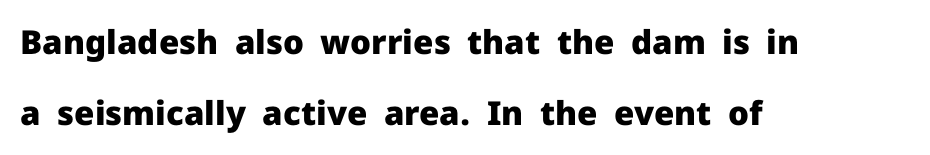
Q: Is the text bold? A: Yes.
Q: Is the text italic (slanted)? A: No, it is upright.
Q: Is the typeface a serif or a sans-serif typeface? A: Sans-serif.
Q: Is the text underlined? A: No.
Q: How is the paragraph aligned? A: Left-aligned.
Q: Is the spacing between letters normal or unusually wide? A: Normal.
Q: Is the spacing between lines tight, normal or loose? A: Loose.
Q: Width (condensed, normal, or wide)? A: Normal.
Q: Stroke contrast? A: Low.
Q: x-height? A: Medium.
Q: Monospaced? A: No.
